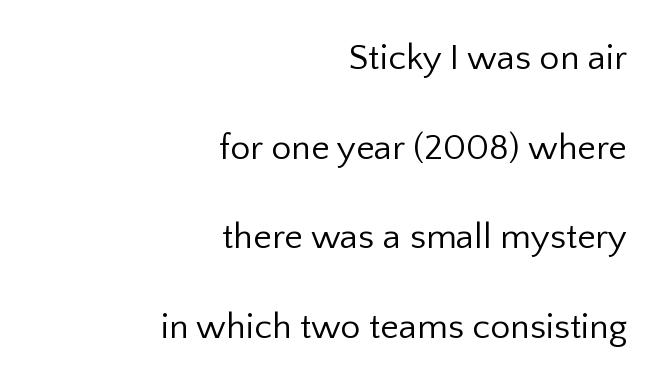
Q: Is the text bold? A: No.
Q: Is the text italic (slanted)? A: No, it is upright.
Q: Is the typeface a serif or a sans-serif typeface? A: Sans-serif.
Q: Is the text underlined? A: No.
Q: How is the paragraph aligned? A: Right-aligned.
Q: Is the spacing between letters normal or unusually wide? A: Normal.
Q: Is the spacing between lines tight, normal or loose? A: Loose.
Q: Width (condensed, normal, or wide)? A: Normal.
Q: Stroke contrast? A: Low.
Q: x-height? A: Medium.
Q: Monospaced? A: No.
